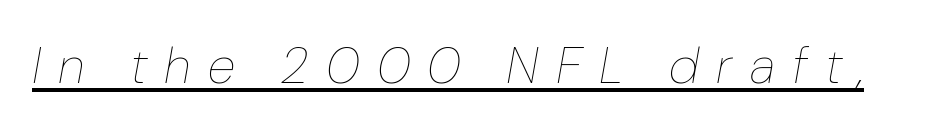
Q: Is the text bold? A: No.
Q: Is the text italic (slanted)? A: Yes, it leans right by about 10 degrees.
Q: Is the text underlined? A: Yes.
Q: Is the spacing between letters normal or unusually wide? A: Unusually wide.
Q: Width (condensed, normal, or wide)? A: Normal.
Q: Stroke contrast? A: Low.
Q: x-height? A: Medium.
Q: Monospaced? A: No.
